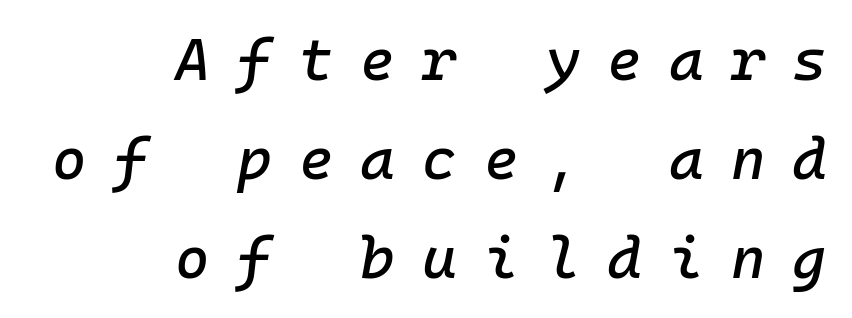
{"italic": "yes", "lean": "right", "slant_degrees": 10, "width": "normal", "stroke_contrast": "low", "x_height": "medium", "monospaced": "yes", "underline": "no", "align": "right", "line_spacing": "normal", "line_spacing_ratio": 1.68, "letter_spacing": "wide", "letter_spacing_em": 0.46, "glyph_px": 59}
